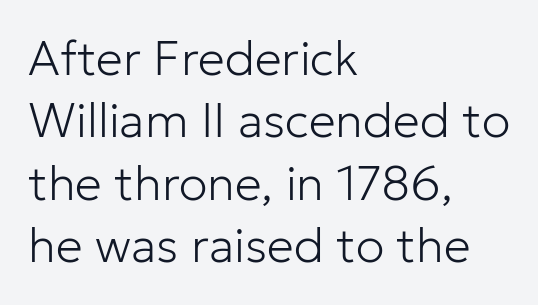
{"serif": "no", "italic": "no", "bold": "no", "weight": "light", "width": "normal", "stroke_contrast": "low", "x_height": "medium", "monospaced": "no", "underline": "no", "align": "left", "line_spacing": "normal", "line_spacing_ratio": 1.3, "letter_spacing": "normal", "letter_spacing_em": 0.0, "glyph_px": 48}
